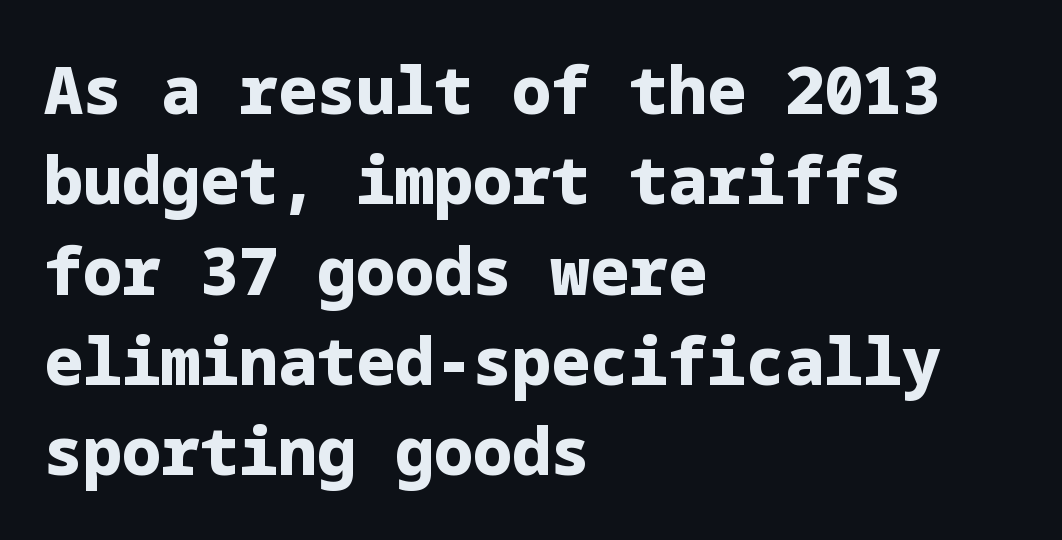
Q: Is the text bold? A: Yes.
Q: Is the text italic (slanted)? A: No, it is upright.
Q: Is the typeface a serif or a sans-serif typeface? A: Sans-serif.
Q: Is the text underlined? A: No.
Q: How is the paragraph aligned? A: Left-aligned.
Q: Is the spacing between letters normal or unusually wide? A: Normal.
Q: Is the spacing between lines tight, normal or loose? A: Normal.
Q: Width (condensed, normal, or wide)? A: Normal.
Q: Stroke contrast? A: Low.
Q: x-height? A: Medium.
